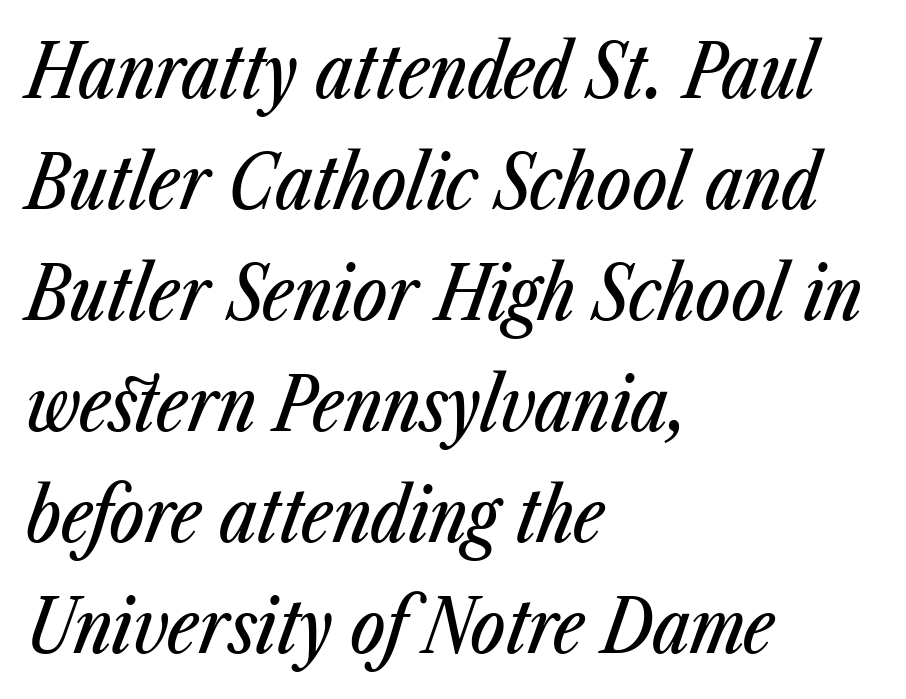
The image shows 74 px condensed type, italic (leaning right); set left-aligned, normal line spacing (1.5x), normal letter spacing, not underlined; low stroke contrast and a medium x-height.
